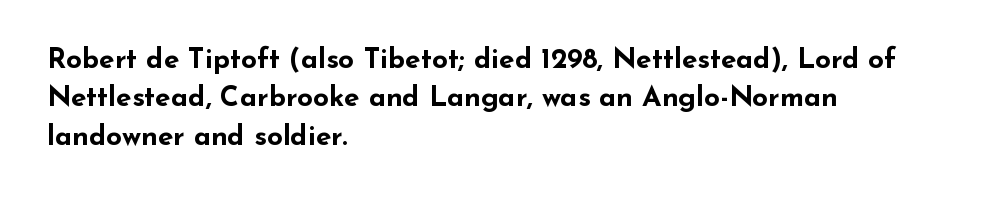
Q: Is the text bold? A: Yes.
Q: Is the text italic (slanted)? A: No, it is upright.
Q: Is the typeface a serif or a sans-serif typeface? A: Sans-serif.
Q: Is the text underlined? A: No.
Q: How is the paragraph aligned? A: Left-aligned.
Q: Is the spacing between letters normal or unusually wide? A: Normal.
Q: Is the spacing between lines tight, normal or loose? A: Normal.
Q: Width (condensed, normal, or wide)? A: Wide.
Q: Stroke contrast? A: Low.
Q: x-height? A: Small.
Q: Monospaced? A: No.
